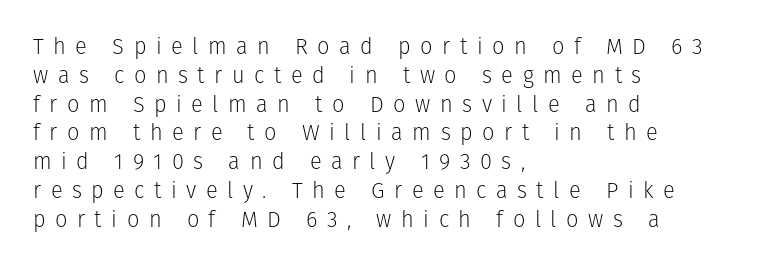
{"italic": "no", "bold": "no", "underline": "no", "align": "left", "line_spacing": "normal", "line_spacing_ratio": 1.31, "letter_spacing": "wide", "letter_spacing_em": 0.43, "glyph_px": 22}
